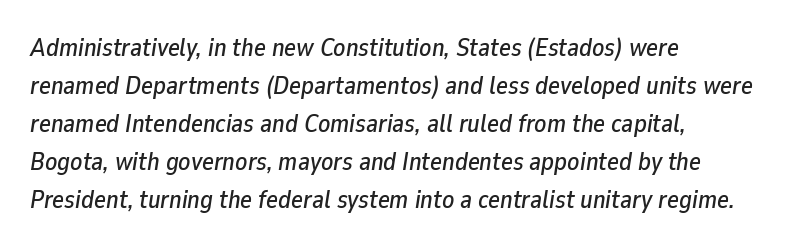
Q: Is the text italic (slanted)? A: Yes, it leans right by about 9 degrees.
Q: Is the text underlined? A: No.
Q: How is the paragraph aligned? A: Left-aligned.
Q: Is the spacing between letters normal or unusually wide? A: Normal.
Q: Is the spacing between lines tight, normal or loose? A: Normal.
